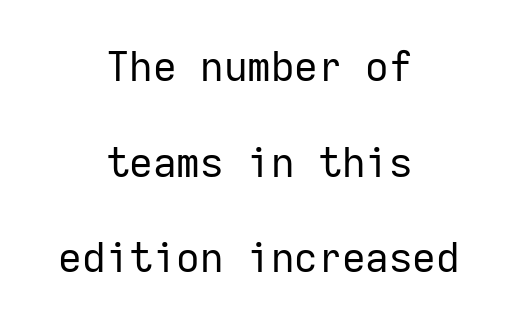
The image shows 41 px regular-weight sans-serif type, upright, monospaced; set centered, loose line spacing (2.33x), normal letter spacing, not underlined; low stroke contrast and a medium x-height.
